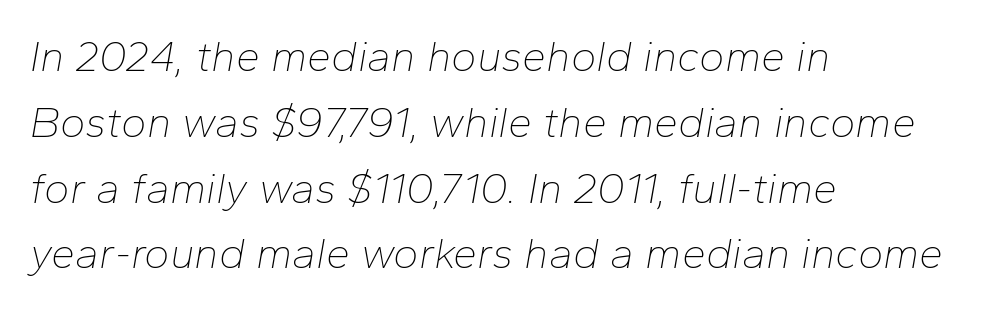
Q: Is the text bold? A: No.
Q: Is the text italic (slanted)? A: Yes, it leans right by about 10 degrees.
Q: Is the text underlined? A: No.
Q: How is the paragraph aligned? A: Left-aligned.
Q: Is the spacing between letters normal or unusually wide? A: Normal.
Q: Is the spacing between lines tight, normal or loose? A: Normal.
Q: Width (condensed, normal, or wide)? A: Normal.
Q: Stroke contrast? A: Low.
Q: x-height? A: Medium.
Q: Monospaced? A: No.
